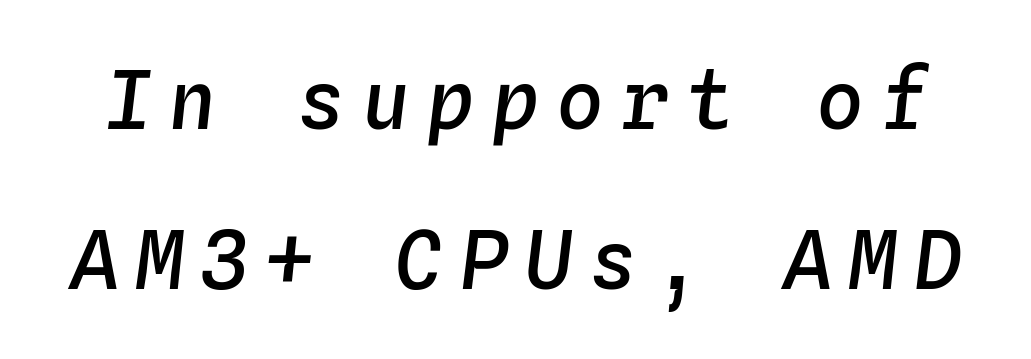
Q: Is the text bold? A: Semi-bold.
Q: Is the text italic (slanted)? A: Yes, it leans right by about 4 degrees.
Q: Is the text underlined? A: No.
Q: Is the spacing between letters normal or unusually wide? A: Unusually wide.
Q: Is the spacing between lines tight, normal or loose? A: Loose.
Q: Width (condensed, normal, or wide)? A: Normal.
Q: Stroke contrast? A: Low.
Q: x-height? A: Medium.
Q: Monospaced? A: Yes.
